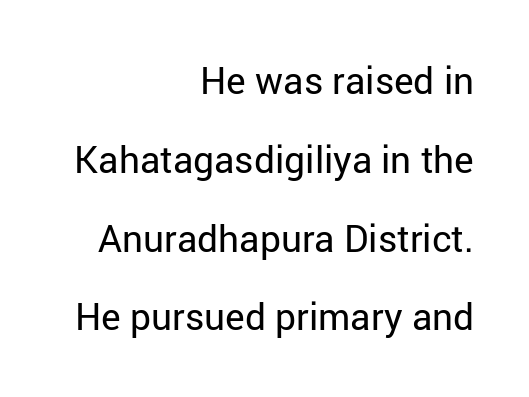
The image shows 37 px regular-weight sans-serif type, upright; set right-aligned, loose line spacing (2.13x), normal letter spacing, not underlined; low stroke contrast and a medium x-height.
